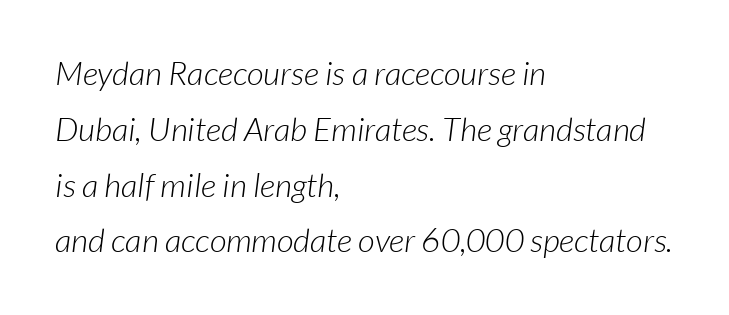
Q: Is the text bold? A: No.
Q: Is the typeface a serif or a sans-serif typeface? A: Sans-serif.
Q: Is the text underlined? A: No.
Q: How is the paragraph aligned? A: Left-aligned.
Q: Is the spacing between letters normal or unusually wide? A: Normal.
Q: Is the spacing between lines tight, normal or loose? A: Normal.
Q: Width (condensed, normal, or wide)? A: Normal.
Q: Stroke contrast? A: Low.
Q: x-height? A: Medium.
Q: Monospaced? A: No.
